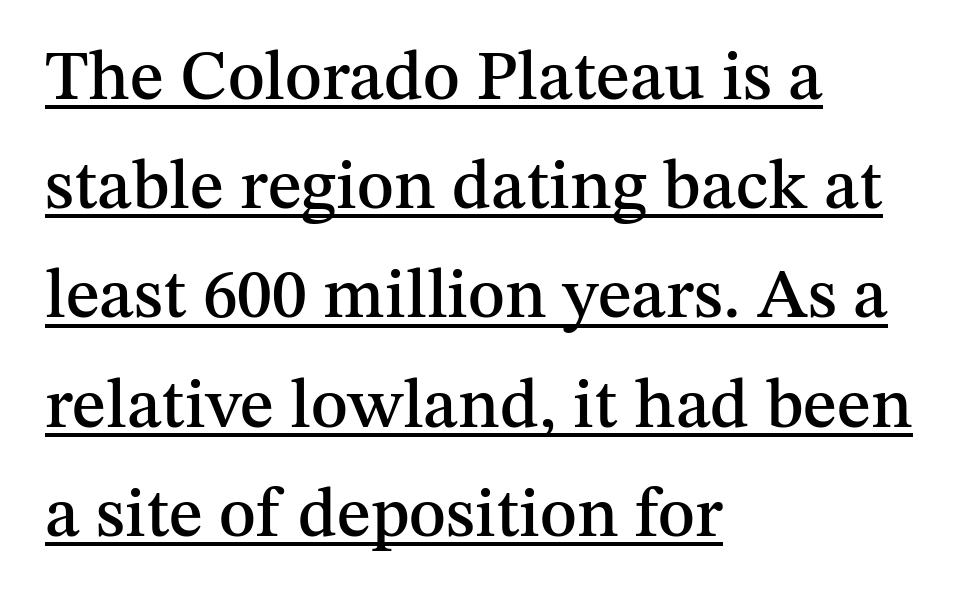
Q: Is the text italic (slanted)? A: No, it is upright.
Q: Is the typeface a serif or a sans-serif typeface? A: Serif.
Q: Is the text underlined? A: Yes.
Q: How is the paragraph aligned? A: Left-aligned.
Q: Is the spacing between letters normal or unusually wide? A: Normal.
Q: Is the spacing between lines tight, normal or loose? A: Normal.
Q: Width (condensed, normal, or wide)? A: Normal.
Q: Stroke contrast? A: Medium.
Q: x-height? A: Medium.
Q: Monospaced? A: No.
